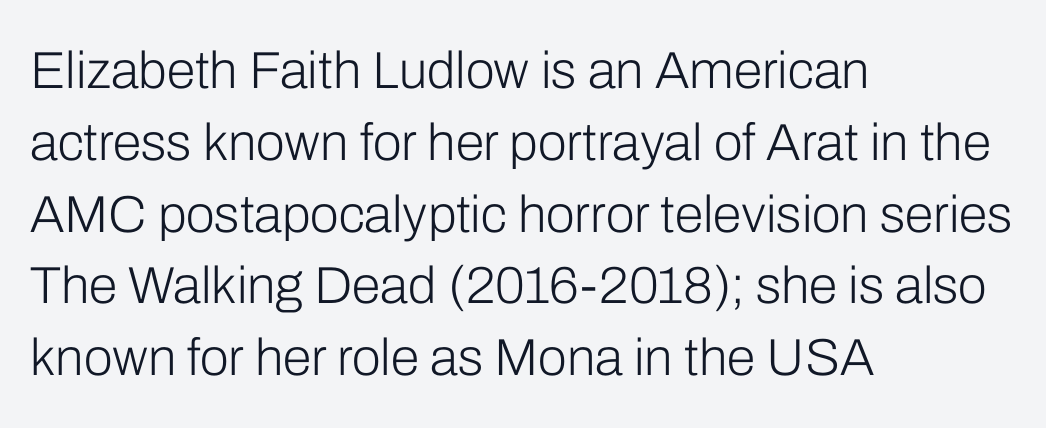
Q: Is the text bold? A: No.
Q: Is the text italic (slanted)? A: No, it is upright.
Q: Is the typeface a serif or a sans-serif typeface? A: Sans-serif.
Q: Is the text underlined? A: No.
Q: How is the paragraph aligned? A: Left-aligned.
Q: Is the spacing between letters normal or unusually wide? A: Normal.
Q: Is the spacing between lines tight, normal or loose? A: Normal.
Q: Width (condensed, normal, or wide)? A: Normal.
Q: Stroke contrast? A: Low.
Q: x-height? A: Medium.
Q: Monospaced? A: No.
